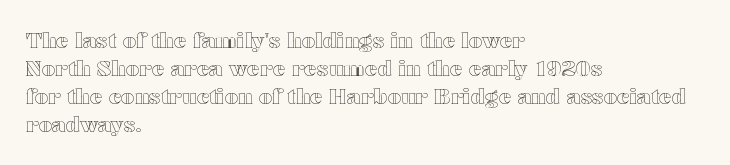
The image shows 21 px text type, upright; set left-aligned, normal line spacing (1.33x), normal letter spacing, not underlined.
